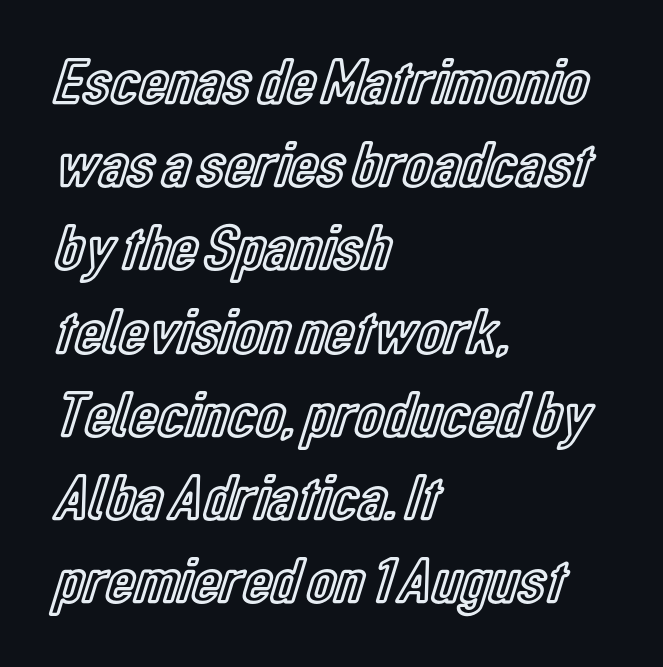
Q: Is the text italic (slanted)? A: Yes.
Q: Is the text underlined? A: No.
Q: How is the paragraph aligned? A: Left-aligned.
Q: Is the spacing between letters normal or unusually wide? A: Normal.
Q: Is the spacing between lines tight, normal or loose? A: Normal.
Q: Width (condensed, normal, or wide)? A: Condensed.
Q: x-height? A: Medium.
Q: Monospaced? A: No.
